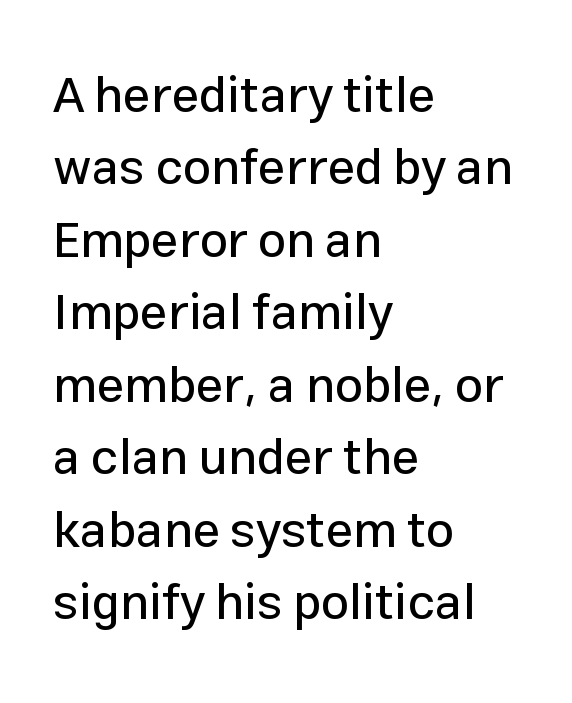
{"serif": "no", "italic": "no", "width": "normal", "stroke_contrast": "low", "x_height": "medium", "monospaced": "no", "underline": "no", "align": "left", "line_spacing": "normal", "line_spacing_ratio": 1.45, "letter_spacing": "normal", "letter_spacing_em": 0.0, "glyph_px": 50}
